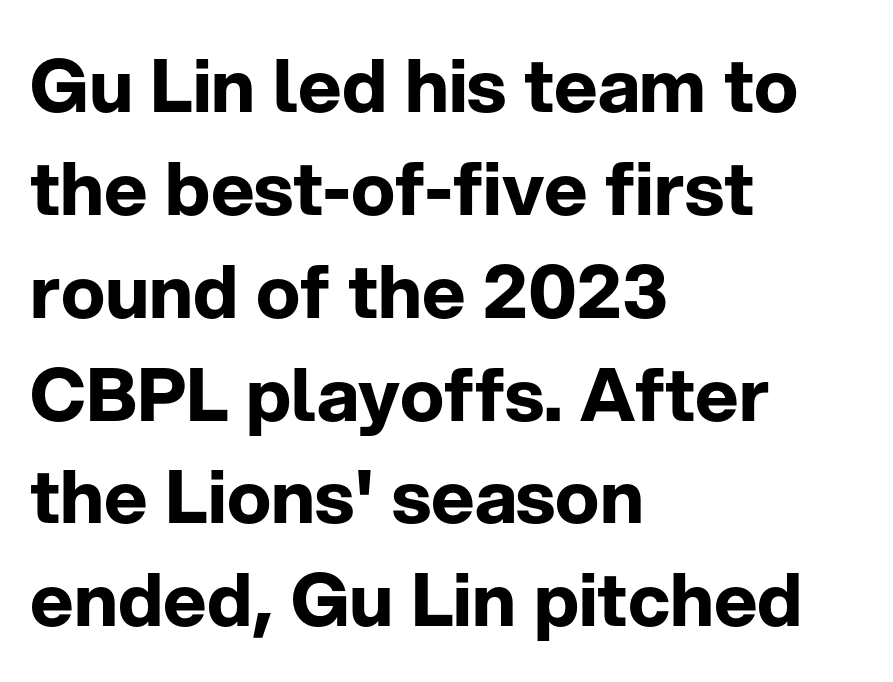
Q: Is the text bold? A: Yes.
Q: Is the text italic (slanted)? A: No, it is upright.
Q: Is the typeface a serif or a sans-serif typeface? A: Sans-serif.
Q: Is the text underlined? A: No.
Q: How is the paragraph aligned? A: Left-aligned.
Q: Is the spacing between letters normal or unusually wide? A: Normal.
Q: Is the spacing between lines tight, normal or loose? A: Normal.
Q: Width (condensed, normal, or wide)? A: Normal.
Q: Stroke contrast? A: Low.
Q: x-height? A: Medium.
Q: Monospaced? A: No.
